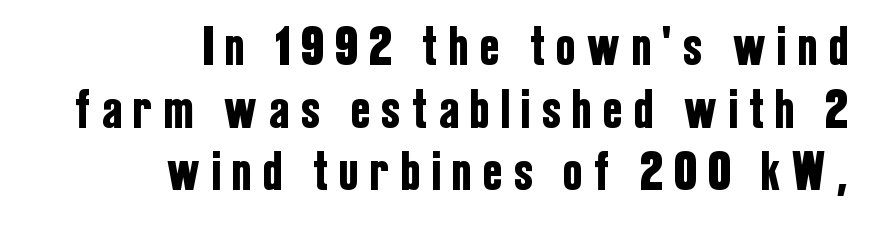
Between one letter and the next there's a generous, obvious gap. This sample is right-justified, so line beginnings fall wherever the words allow. The vertical gap from one line to the next is small. Typographically, this falls in the sans-serif category. Quick note: not italic, upright. A bare baseline throughout the passage.
